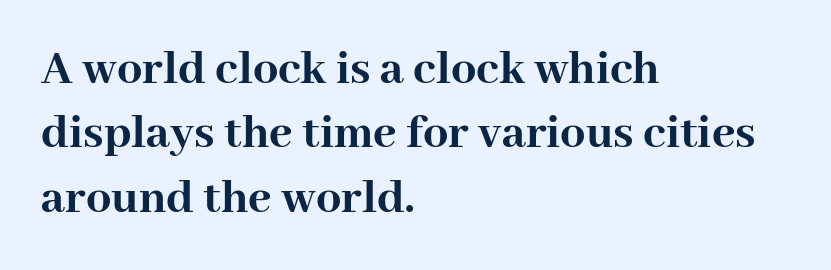
{"serif": "yes", "italic": "no", "bold": "yes", "weight": "semibold", "width": "normal", "stroke_contrast": "high", "x_height": "medium", "monospaced": "no", "underline": "no", "align": "left", "line_spacing": "normal", "line_spacing_ratio": 1.29, "letter_spacing": "normal", "letter_spacing_em": 0.0, "glyph_px": 50}
